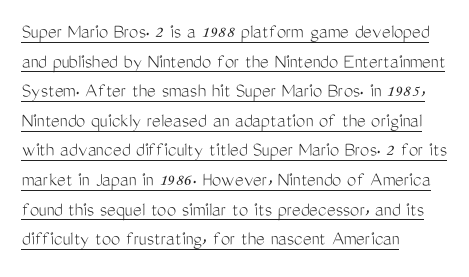
Q: Is the text bold? A: No.
Q: Is the text italic (slanted)? A: No, it is upright.
Q: Is the text underlined? A: Yes.
Q: How is the paragraph aligned? A: Left-aligned.
Q: Is the spacing between letters normal or unusually wide? A: Normal.
Q: Is the spacing between lines tight, normal or loose? A: Normal.
